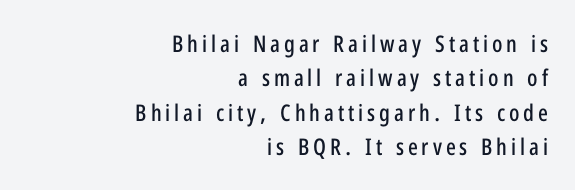
The image shows 23 px text type, upright; set right-aligned, normal line spacing (1.5x), not underlined.
